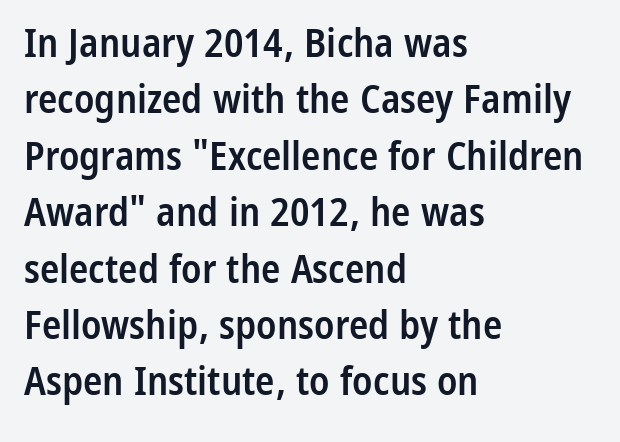
The image shows 40 px semibold, condensed sans-serif type, upright; set left-aligned, normal line spacing (1.41x), normal letter spacing, not underlined; low stroke contrast and a medium x-height.
